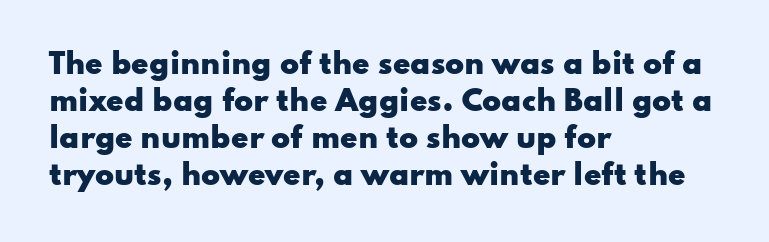
Does extra space separate the letters? No, they use regular spacing. Heft: maximum for text — a bold. A bare baseline throughout the passage. Proportional: the letters do not fall into vertical columns. Caption: multi-line text, flush left, ragged right. The leading is moderate, giving the passage an even texture.
